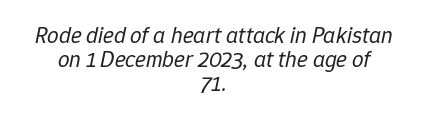
The image shows 23 px text type, italic (leaning right); set centered, tight line spacing (1.05x), normal letter spacing, not underlined.
